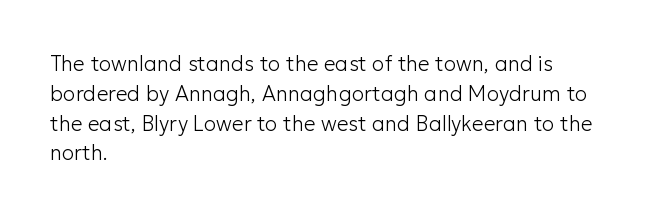
Quick note: interline space is typical. Nothing unusual about the tracking: characters are spaced as the font intends. Unmarked baselines from the first word to the last. No italicization has been applied; the sample stays upright.
